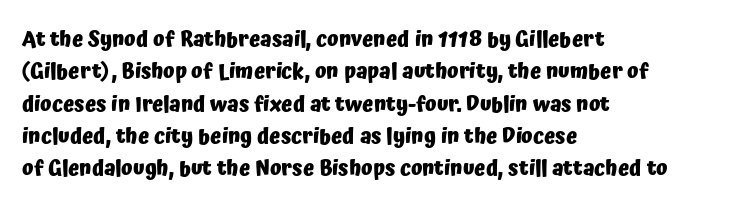
Q: Is the text bold? A: Yes.
Q: Is the text italic (slanted)? A: No, it is upright.
Q: Is the text underlined? A: No.
Q: How is the paragraph aligned? A: Left-aligned.
Q: Is the spacing between letters normal or unusually wide? A: Normal.
Q: Is the spacing between lines tight, normal or loose? A: Normal.
